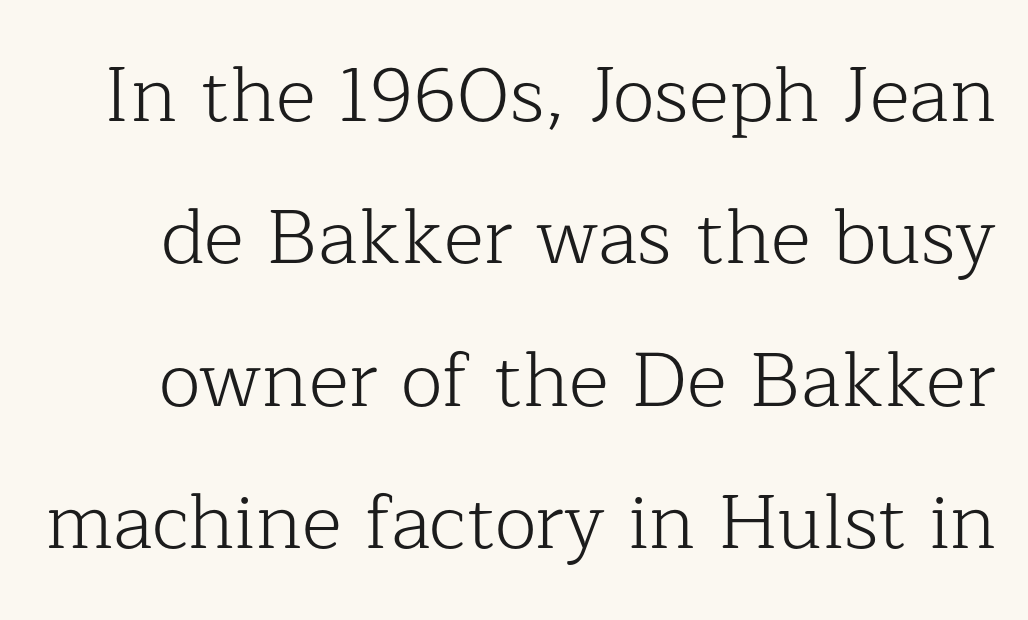
The letters stand straight up with perfectly vertical stems. This reads as an unemphasized weight, regular at the heaviest. Letterform terminals end in serifs throughout the passage. Compared with typical body copy, the letter spacing here is the same.
